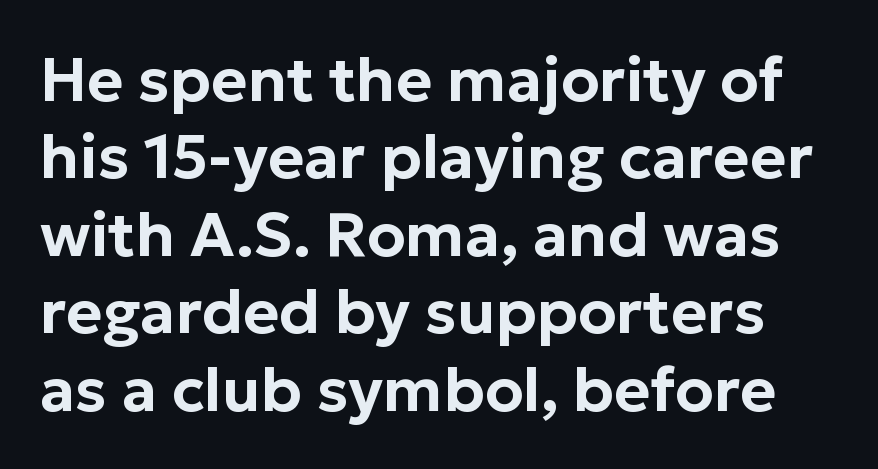
{"serif": "no", "italic": "no", "width": "normal", "stroke_contrast": "low", "x_height": "medium", "monospaced": "no", "underline": "no", "line_spacing": "normal", "line_spacing_ratio": 1.25, "letter_spacing": "normal", "letter_spacing_em": 0.0, "glyph_px": 62}
